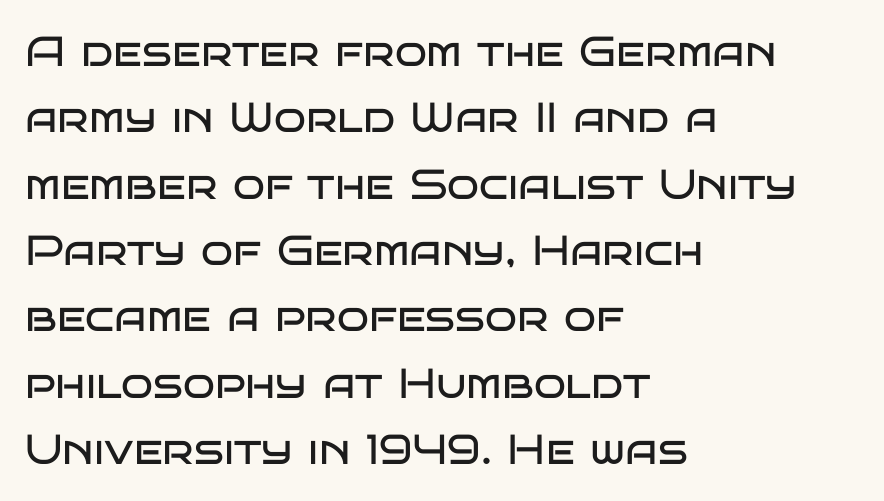
If you drew a ruler down the left edge, every line would touch it. The passage shown has conventional tracking throughout. These lines were composed using upright roman letters. Rows of type keep a routine distance in the vertical direction. Proportional: the letters do not fall into vertical columns. Counters stay open thanks to moderate or lighter strokes.
